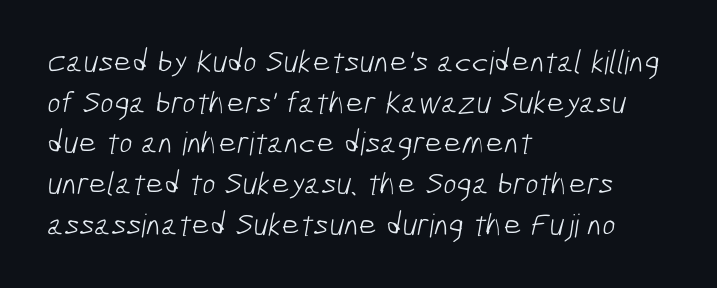
{"serif": "no", "bold": "no", "weight": "light", "width": "condensed", "stroke_contrast": "low", "x_height": "medium", "monospaced": "no", "underline": "no", "align": "left", "line_spacing": "normal", "line_spacing_ratio": 1.27, "letter_spacing": "normal", "letter_spacing_em": 0.0, "glyph_px": 32}
